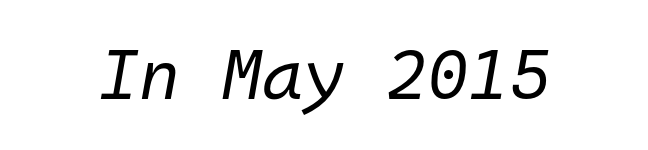
The image shows 70 px regular-weight type, italic (leaning right), monospaced; set normal letter spacing, not underlined; low stroke contrast and a medium x-height.
